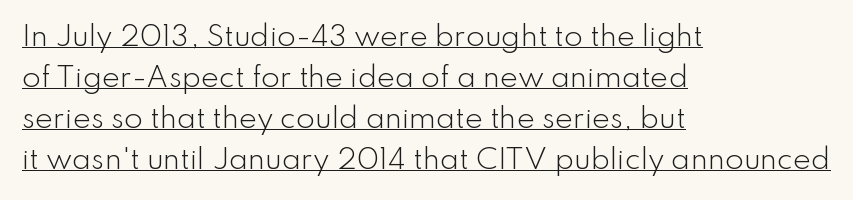
{"italic": "no", "bold": "no", "underline": "yes", "align": "left", "line_spacing": "normal", "line_spacing_ratio": 1.52, "letter_spacing": "normal", "letter_spacing_em": 0.0, "glyph_px": 27}
